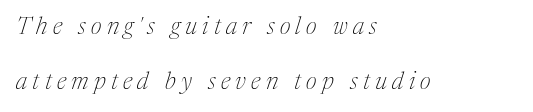
Q: Is the text bold? A: No.
Q: Is the text italic (slanted)? A: Yes, it leans right by about 17 degrees.
Q: Is the text underlined? A: No.
Q: How is the paragraph aligned? A: Left-aligned.
Q: Is the spacing between letters normal or unusually wide? A: Unusually wide.
Q: Is the spacing between lines tight, normal or loose? A: Loose.
